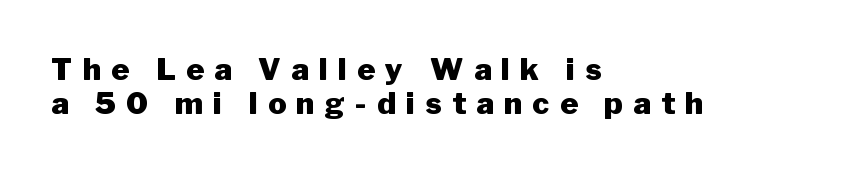
Words float on clear page, feet unadorned. The passage shown is typed in a proportional face where columns would drift. Rows of type sit shoulder to shoulder in the vertical direction. Horizontal alignment here is leftward, the default for most running prose.
